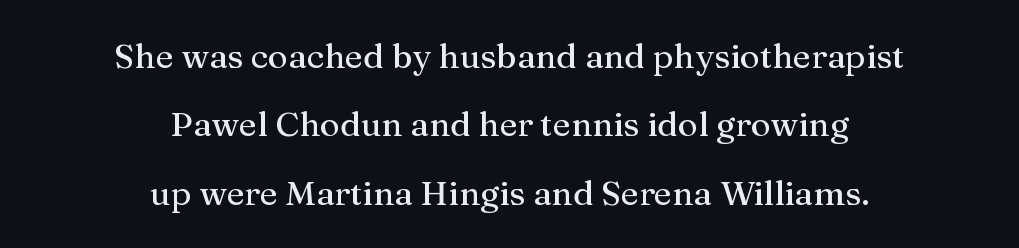
Q: Is the text italic (slanted)? A: No, it is upright.
Q: Is the typeface a serif or a sans-serif typeface? A: Serif.
Q: Is the text underlined? A: No.
Q: How is the paragraph aligned? A: Centered.
Q: Is the spacing between letters normal or unusually wide? A: Normal.
Q: Is the spacing between lines tight, normal or loose? A: Loose.
Q: Width (condensed, normal, or wide)? A: Normal.
Q: Stroke contrast? A: Medium.
Q: x-height? A: Medium.
Q: Monospaced? A: No.
